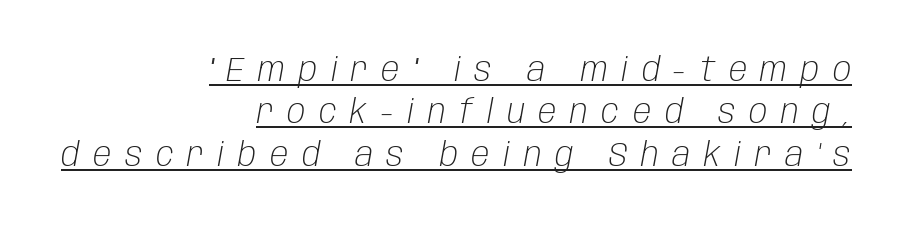
Q: Is the text bold? A: No.
Q: Is the text italic (slanted)? A: Yes, it leans right by about 10 degrees.
Q: Is the text underlined? A: Yes.
Q: How is the paragraph aligned? A: Right-aligned.
Q: Is the spacing between letters normal or unusually wide? A: Unusually wide.
Q: Is the spacing between lines tight, normal or loose? A: Normal.
Q: Width (condensed, normal, or wide)? A: Condensed.
Q: Stroke contrast? A: Low.
Q: x-height? A: Large.
Q: Monospaced? A: No.
